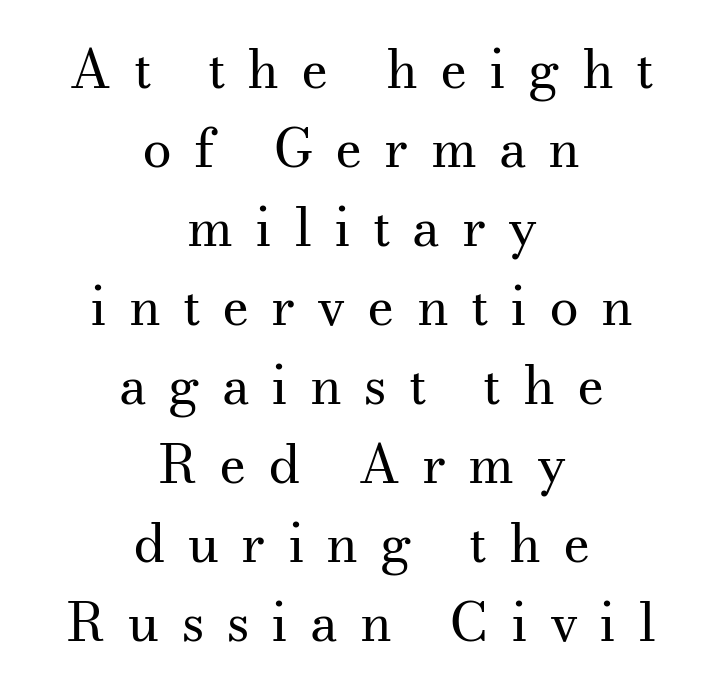
Nobody drew a line under any word here. Typographically, this falls in the serif category. Short note: letters widely spaced. Compared with a flush-left layout, this one balances lines on the center instead. Quick note: interline space is typical. Stems here are at most as thick as an everyday book face.
